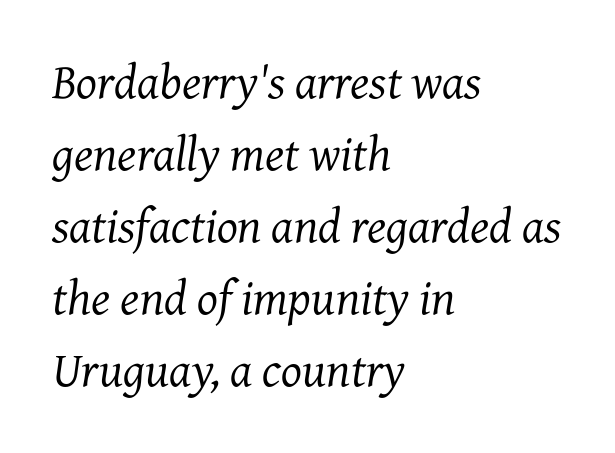
The image shows 49 px regular-weight serif type, italic (leaning right); set left-aligned, normal line spacing (1.47x), normal letter spacing, not underlined; medium stroke contrast and a medium x-height.
